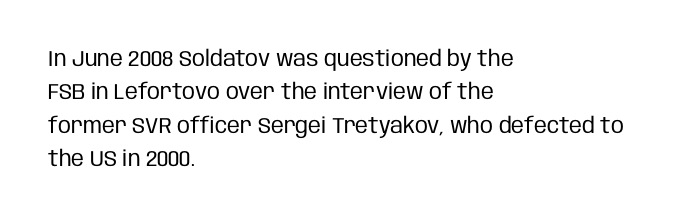
Summary of vertical rhythm: regular, with standard interline spacing. No extra ink here — the face is not bold. Quick note: not italic, upright. Horizontal alignment here is leftward, the default for most running prose.
